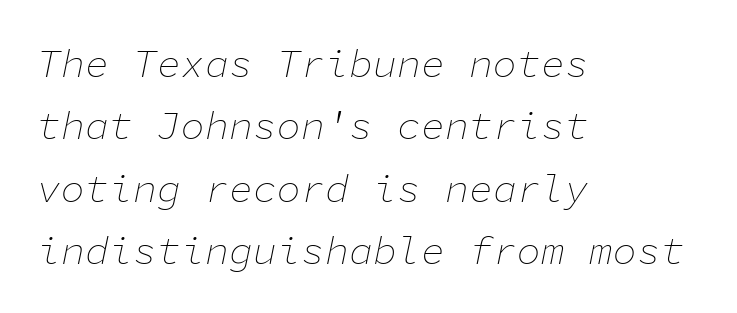
How are the letters spaced? Ordinarily, with no added tracking. Weight class: somewhere from thin through regular. The foot of each line stays bare and open. It's the slanting kind of type. A normal amount of white space separates one row of letters from the next.
